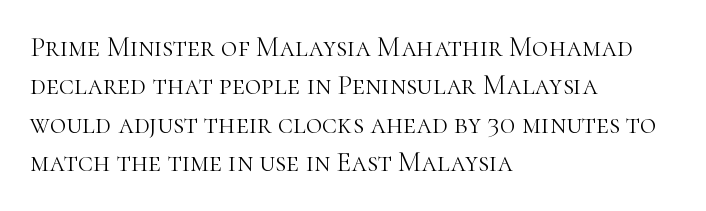
The image shows 28 px light serif type, upright; set left-aligned, normal line spacing (1.37x), normal letter spacing, not underlined; high stroke contrast and a medium x-height.
